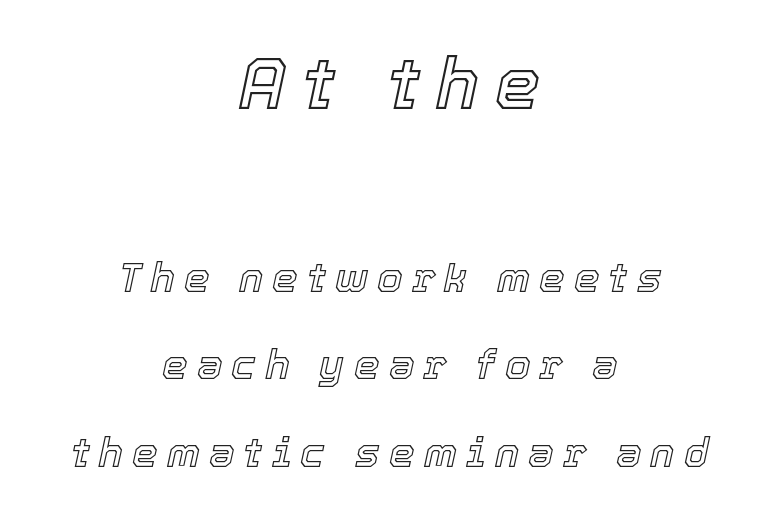
The image shows 72 px text type, italic (leaning right); set centered, loose line spacing (2.13x), unusually wide letter spacing (+0.22 em), not underlined; the first (top) block is 1.76x larger; a medium x-height.
